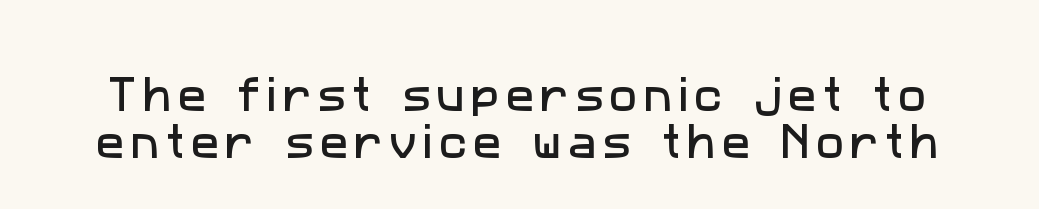
Q: Is the typeface a serif or a sans-serif typeface? A: Sans-serif.
Q: Is the text underlined? A: No.
Q: Width (condensed, normal, or wide)? A: Normal.
Q: Stroke contrast? A: Low.
Q: x-height? A: Medium.
Q: Monospaced? A: No.
